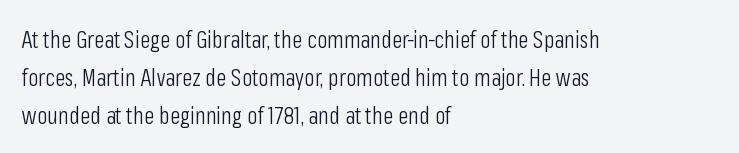
Q: Is the text bold? A: No.
Q: Is the text italic (slanted)? A: No, it is upright.
Q: Is the text underlined? A: No.
Q: How is the paragraph aligned? A: Left-aligned.
Q: Is the spacing between letters normal or unusually wide? A: Normal.
Q: Is the spacing between lines tight, normal or loose? A: Normal.
